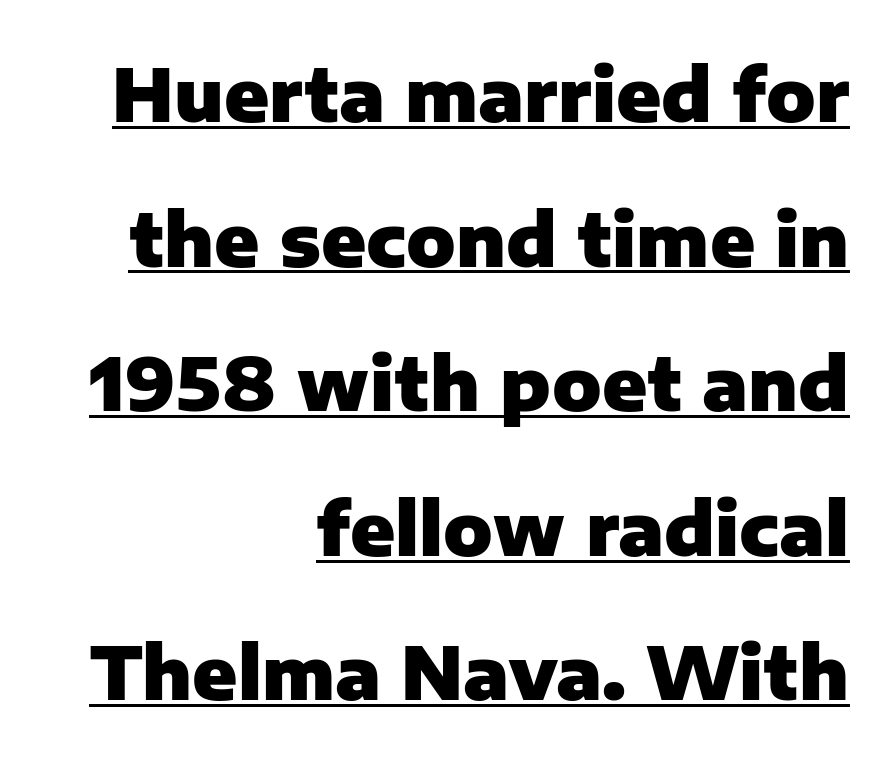
{"serif": "no", "italic": "no", "bold": "yes", "weight": "heavy", "width": "normal", "stroke_contrast": "low", "x_height": "medium", "monospaced": "no", "underline": "yes", "align": "right", "line_spacing": "loose", "line_spacing_ratio": 1.98, "letter_spacing": "normal", "letter_spacing_em": 0.0, "glyph_px": 73}
